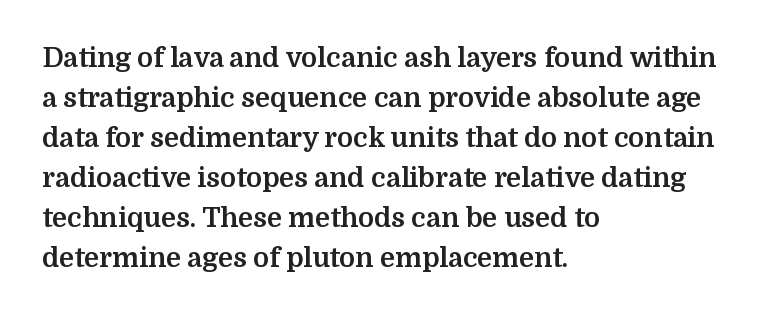
Q: Is the text bold? A: Yes.
Q: Is the text italic (slanted)? A: No, it is upright.
Q: Is the text underlined? A: No.
Q: How is the paragraph aligned? A: Left-aligned.
Q: Is the spacing between letters normal or unusually wide? A: Normal.
Q: Is the spacing between lines tight, normal or loose? A: Normal.
